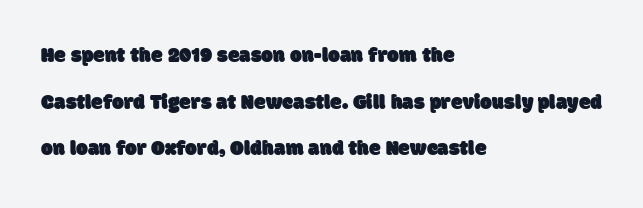
The image shows 21 px text type; set left-aligned, loose line spacing (2.22x), normal letter spacing, not underlined.
